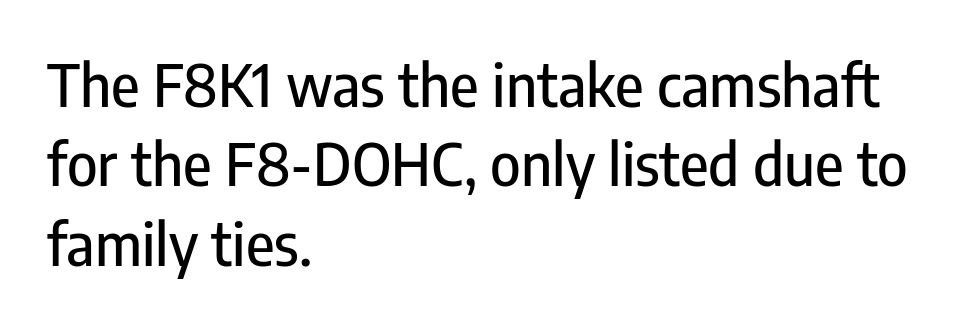
Q: Is the text italic (slanted)? A: No, it is upright.
Q: Is the typeface a serif or a sans-serif typeface? A: Sans-serif.
Q: Is the text underlined? A: No.
Q: How is the paragraph aligned? A: Left-aligned.
Q: Is the spacing between letters normal or unusually wide? A: Normal.
Q: Is the spacing between lines tight, normal or loose? A: Normal.
Q: Width (condensed, normal, or wide)? A: Condensed.
Q: Stroke contrast? A: Low.
Q: x-height? A: Medium.
Q: Monospaced? A: No.
